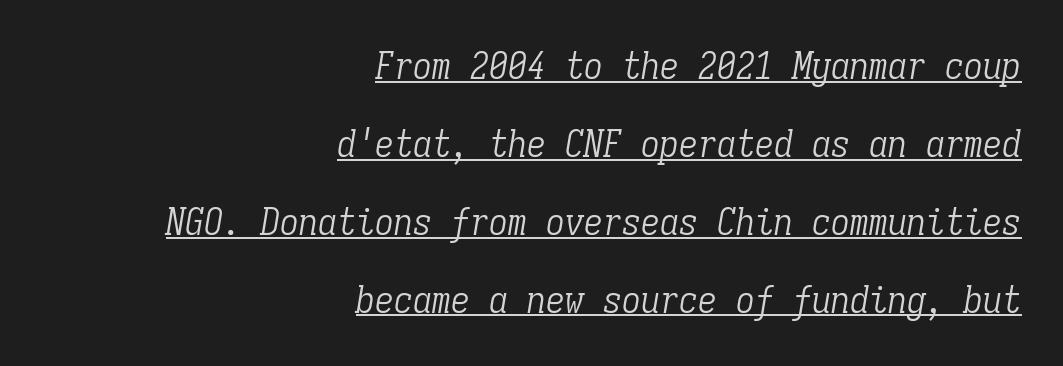
Q: Is the text bold? A: No.
Q: Is the text italic (slanted)? A: Yes, it leans right by about 9 degrees.
Q: Is the typeface a serif or a sans-serif typeface? A: Serif.
Q: Is the text underlined? A: Yes.
Q: How is the paragraph aligned? A: Right-aligned.
Q: Is the spacing between letters normal or unusually wide? A: Normal.
Q: Is the spacing between lines tight, normal or loose? A: Loose.
Q: Width (condensed, normal, or wide)? A: Condensed.
Q: Stroke contrast? A: Low.
Q: x-height? A: Medium.
Q: Monospaced? A: Yes.
